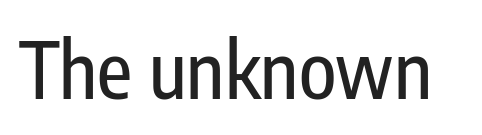
{"serif": "no", "italic": "no", "width": "condensed", "stroke_contrast": "low", "x_height": "medium", "monospaced": "no", "underline": "no", "letter_spacing": "normal", "letter_spacing_em": 0.0, "glyph_px": 77}
